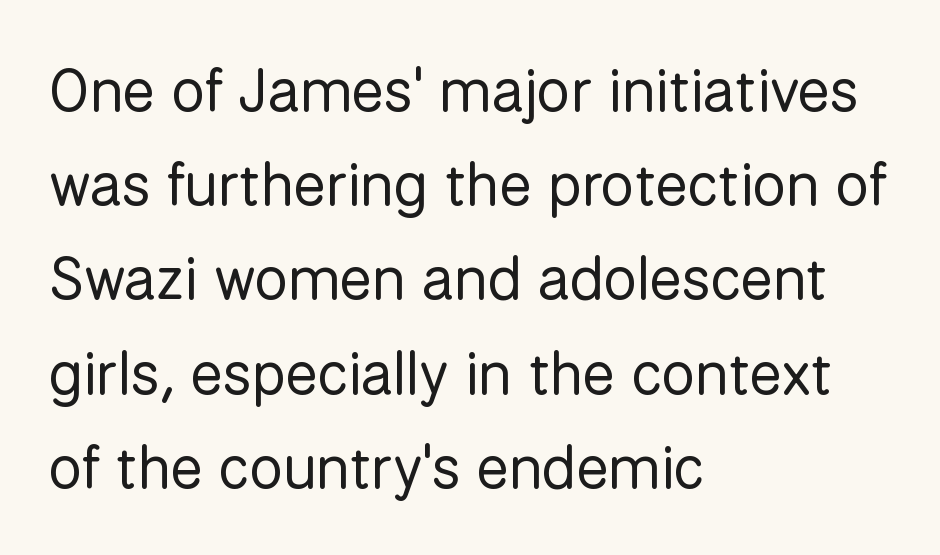
The image shows 60 px regular-weight sans-serif type, upright; set left-aligned, normal line spacing (1.57x), normal letter spacing, not underlined; low stroke contrast and a medium x-height.
